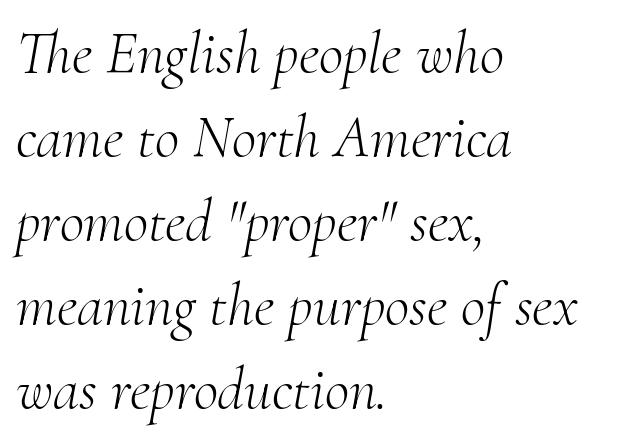
{"serif": "yes", "italic": "yes", "lean": "right", "slant_degrees": 10, "bold": "no", "weight": "light", "width": "normal", "stroke_contrast": "medium", "x_height": "small", "monospaced": "no", "underline": "no", "align": "left", "line_spacing": "normal", "line_spacing_ratio": 1.4, "letter_spacing": "normal", "letter_spacing_em": 0.0, "glyph_px": 60}
